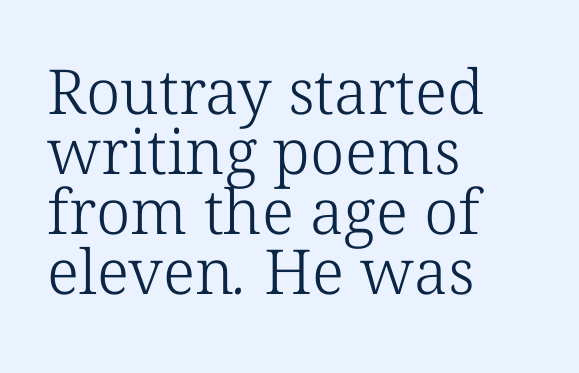
{"serif": "yes", "bold": "no", "weight": "light", "width": "normal", "stroke_contrast": "low", "x_height": "medium", "monospaced": "no", "underline": "no", "align": "left", "line_spacing": "tight", "line_spacing_ratio": 0.97, "letter_spacing": "normal", "letter_spacing_em": 0.0, "glyph_px": 62}
